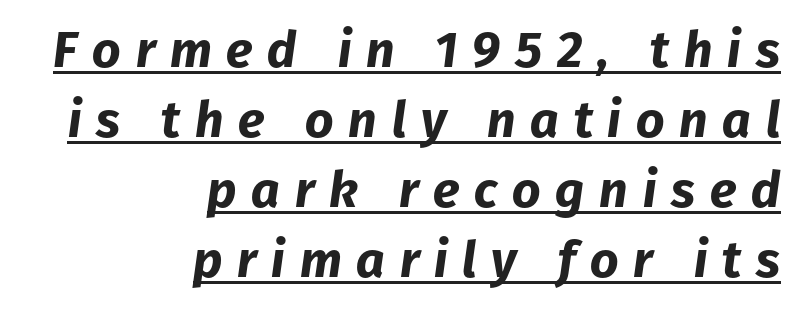
Q: Is the text bold? A: Yes.
Q: Is the text italic (slanted)? A: Yes, it leans right by about 8 degrees.
Q: Is the text underlined? A: Yes.
Q: How is the paragraph aligned? A: Right-aligned.
Q: Is the spacing between letters normal or unusually wide? A: Unusually wide.
Q: Is the spacing between lines tight, normal or loose? A: Normal.
Q: Width (condensed, normal, or wide)? A: Normal.
Q: Stroke contrast? A: Low.
Q: x-height? A: Medium.
Q: Monospaced? A: No.
